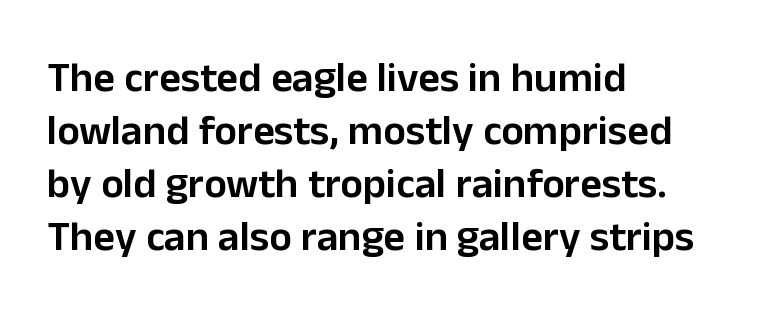
Q: Is the text bold? A: Semi-bold.
Q: Is the text italic (slanted)? A: No, it is upright.
Q: Is the typeface a serif or a sans-serif typeface? A: Sans-serif.
Q: Is the text underlined? A: No.
Q: How is the paragraph aligned? A: Left-aligned.
Q: Is the spacing between letters normal or unusually wide? A: Normal.
Q: Is the spacing between lines tight, normal or loose? A: Normal.
Q: Width (condensed, normal, or wide)? A: Normal.
Q: Stroke contrast? A: Low.
Q: x-height? A: Medium.
Q: Monospaced? A: No.
